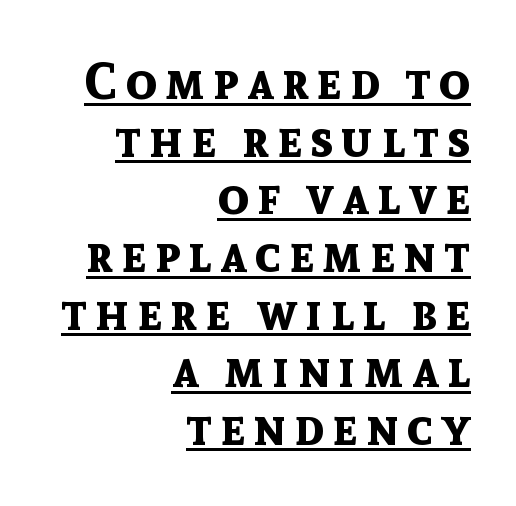
{"serif": "no", "italic": "no", "bold": "yes", "weight": "bold", "width": "normal", "x_height": "medium", "monospaced": "no", "underline": "yes", "align": "right", "line_spacing": "tight", "line_spacing_ratio": 1.13, "glyph_px": 51}
